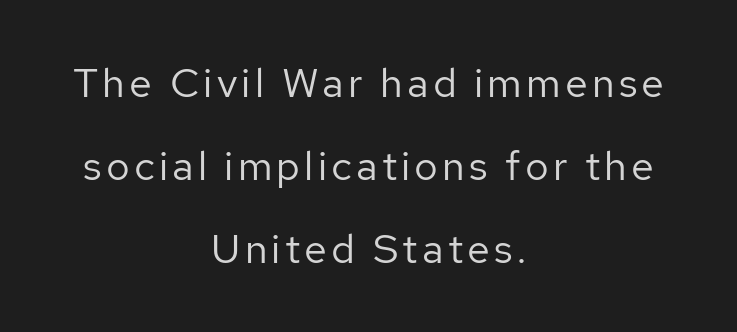
Spacing verdict: proportional, widths tailored to each character. The passage shown is not bold in any degree. The rendering shows plain stroke endings on the letterforms — a sans-serif design. Vertical strokes here are truly vertical.
